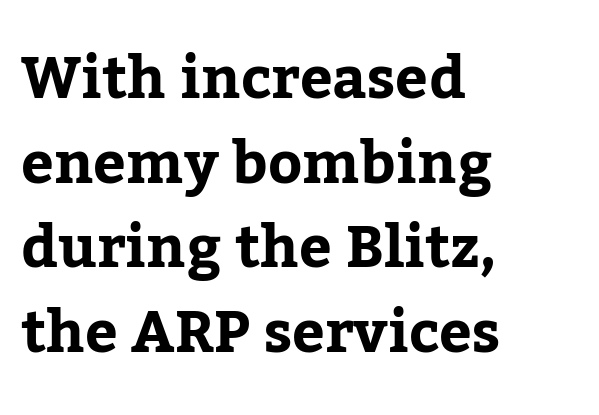
Q: Is the text italic (slanted)? A: No, it is upright.
Q: Is the typeface a serif or a sans-serif typeface? A: Serif.
Q: Is the text underlined? A: No.
Q: How is the paragraph aligned? A: Left-aligned.
Q: Is the spacing between letters normal or unusually wide? A: Normal.
Q: Is the spacing between lines tight, normal or loose? A: Normal.
Q: Width (condensed, normal, or wide)? A: Normal.
Q: Stroke contrast? A: Low.
Q: x-height? A: Medium.
Q: Monospaced? A: No.
